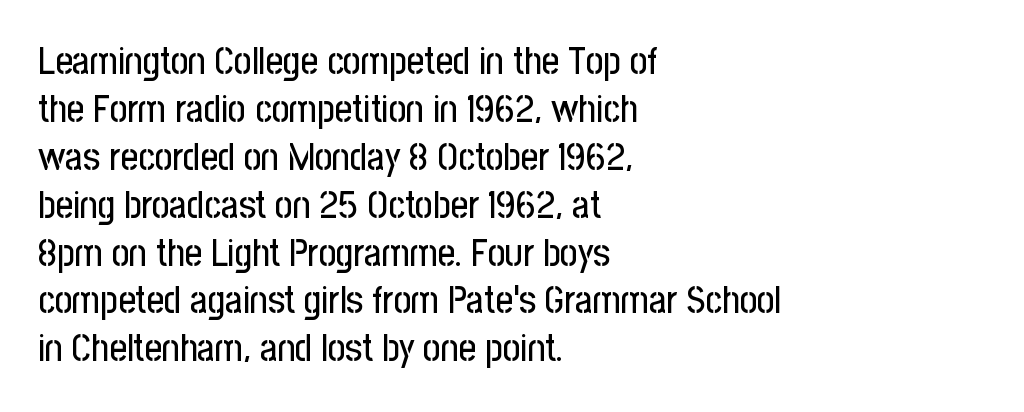
Q: Is the text italic (slanted)? A: No, it is upright.
Q: Is the typeface a serif or a sans-serif typeface? A: Sans-serif.
Q: Is the text underlined? A: No.
Q: How is the paragraph aligned? A: Left-aligned.
Q: Is the spacing between letters normal or unusually wide? A: Normal.
Q: Is the spacing between lines tight, normal or loose? A: Normal.
Q: Width (condensed, normal, or wide)? A: Condensed.
Q: Stroke contrast? A: Low.
Q: x-height? A: Medium.
Q: Monospaced? A: No.
